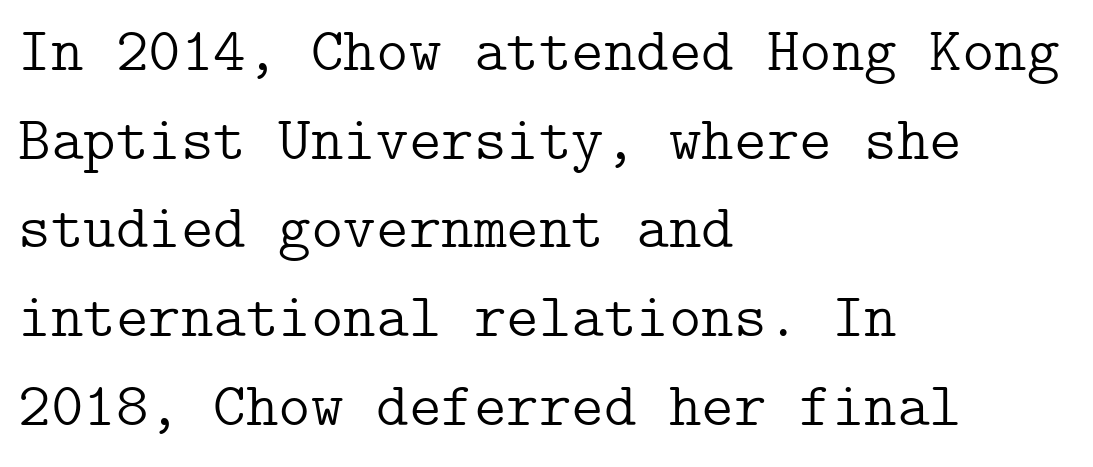
Words appear dense and cohesive because spacing is normal. Heft: none added — not bold. Quick note: interline space is typical. The font's upright variant was chosen for this text.
